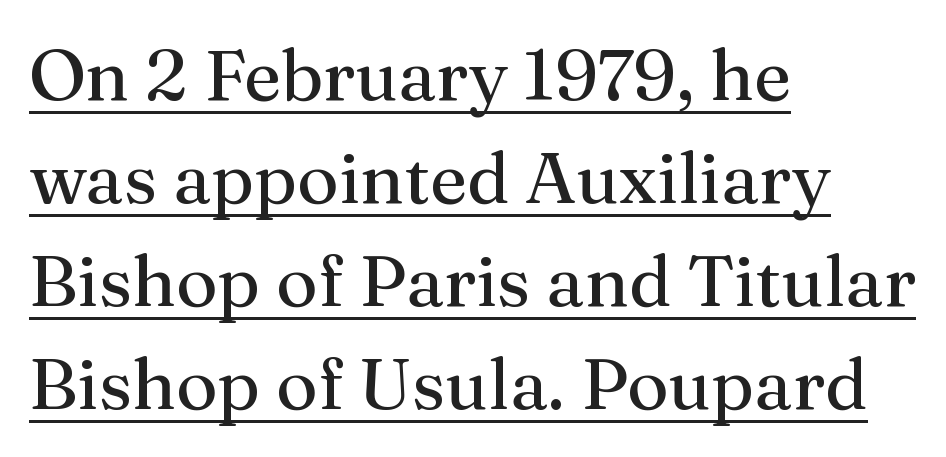
{"serif": "yes", "italic": "no", "bold": "no", "weight": "regular", "width": "normal", "stroke_contrast": "medium", "x_height": "medium", "monospaced": "no", "underline": "yes", "align": "left", "line_spacing": "normal", "line_spacing_ratio": 1.43, "letter_spacing": "normal", "letter_spacing_em": 0.0, "glyph_px": 72}
